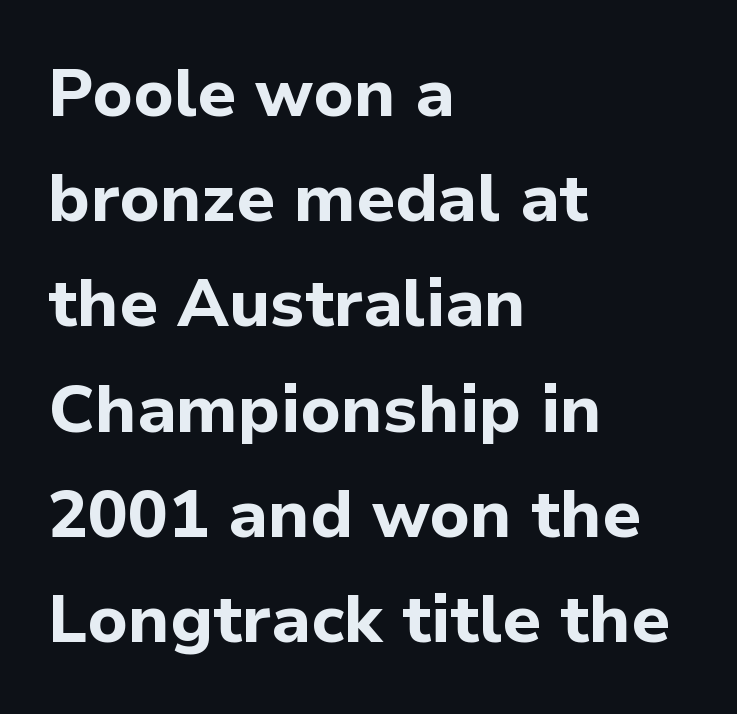
Q: Is the text bold? A: Yes.
Q: Is the text italic (slanted)? A: No, it is upright.
Q: Is the typeface a serif or a sans-serif typeface? A: Sans-serif.
Q: Is the text underlined? A: No.
Q: How is the paragraph aligned? A: Left-aligned.
Q: Is the spacing between letters normal or unusually wide? A: Normal.
Q: Is the spacing between lines tight, normal or loose? A: Normal.
Q: Width (condensed, normal, or wide)? A: Normal.
Q: Stroke contrast? A: Low.
Q: x-height? A: Medium.
Q: Monospaced? A: No.
